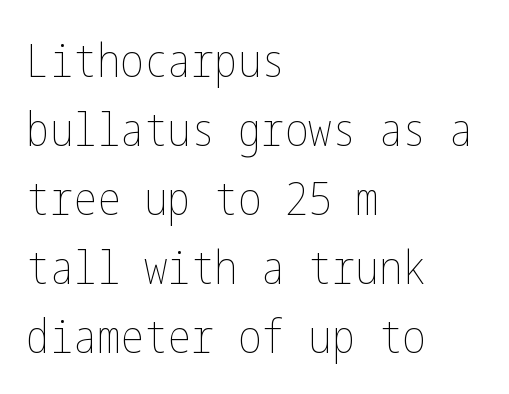
Caption: standard tracking, unaltered. Stems and bowls with no extra thickness — not bold. In CSS terms this would be text-align: left. Is there much room between lines? A standard amount, neither cramped nor airy. The letters stand upright; this is a roman face. Has an underline been added? It has not.
